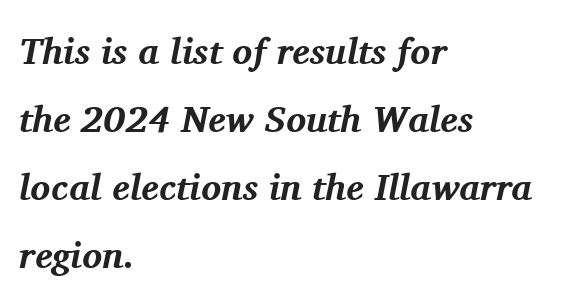
Q: Is the text bold? A: Yes.
Q: Is the text italic (slanted)? A: Yes, it leans right by about 11 degrees.
Q: Is the typeface a serif or a sans-serif typeface? A: Serif.
Q: Is the text underlined? A: No.
Q: How is the paragraph aligned? A: Left-aligned.
Q: Is the spacing between letters normal or unusually wide? A: Normal.
Q: Width (condensed, normal, or wide)? A: Normal.
Q: Stroke contrast? A: Medium.
Q: x-height? A: Medium.
Q: Monospaced? A: No.
